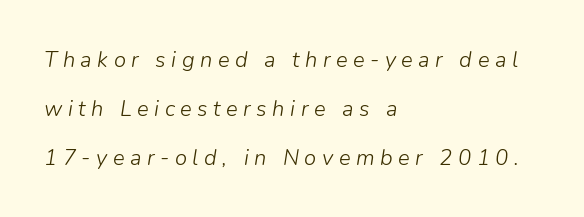
Letters have the restrained weight of plain body copy at most. Compared with a centered layout, this one pins lines to the left instead. Look at the tracking — it's clearly loosened, letters drifting apart. The glyphs are unaccompanied by any horizontal stroke below them.
